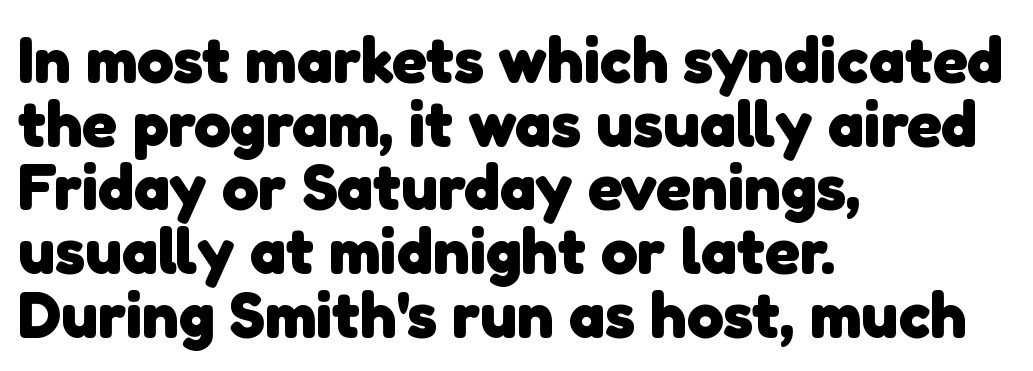
Q: Is the text bold? A: Yes.
Q: Is the typeface a serif or a sans-serif typeface? A: Sans-serif.
Q: Is the text underlined? A: No.
Q: How is the paragraph aligned? A: Left-aligned.
Q: Is the spacing between letters normal or unusually wide? A: Normal.
Q: Is the spacing between lines tight, normal or loose? A: Tight.
Q: Width (condensed, normal, or wide)? A: Normal.
Q: Stroke contrast? A: Low.
Q: x-height? A: Medium.
Q: Monospaced? A: No.
